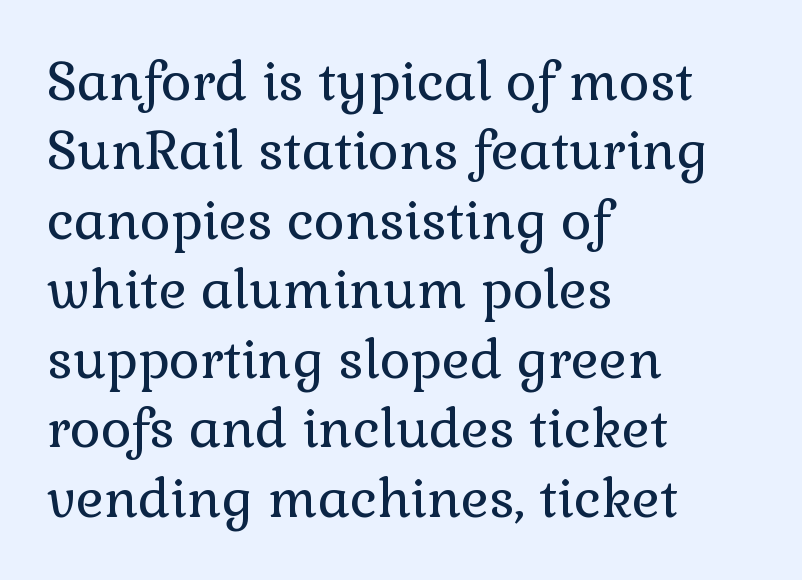
The image shows 53 px regular-weight serif type, upright; set left-aligned, normal line spacing (1.31x), normal letter spacing, not underlined; low stroke contrast and a medium x-height.
